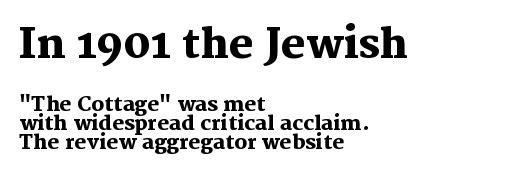
{"serif": "yes", "italic": "no", "bold": "yes", "weight": "heavy", "width": "normal", "stroke_contrast": "medium", "x_height": "medium", "monospaced": "no", "underline": "no", "align": "left", "line_spacing": "tight", "line_spacing_ratio": 0.97, "letter_spacing": "normal", "letter_spacing_em": 0.0, "larger_block": "first", "size_ratio": 2.05, "glyph_px": 41}
